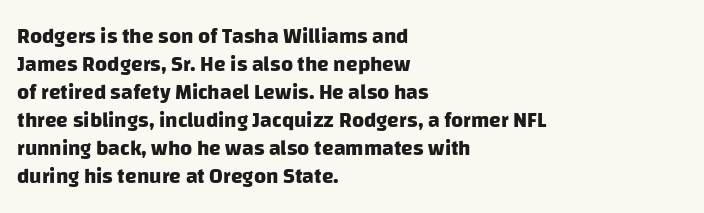
{"bold": "yes", "underline": "no", "align": "left", "line_spacing": "normal", "line_spacing_ratio": 1.33, "letter_spacing": "normal", "letter_spacing_em": 0.0, "glyph_px": 21}
